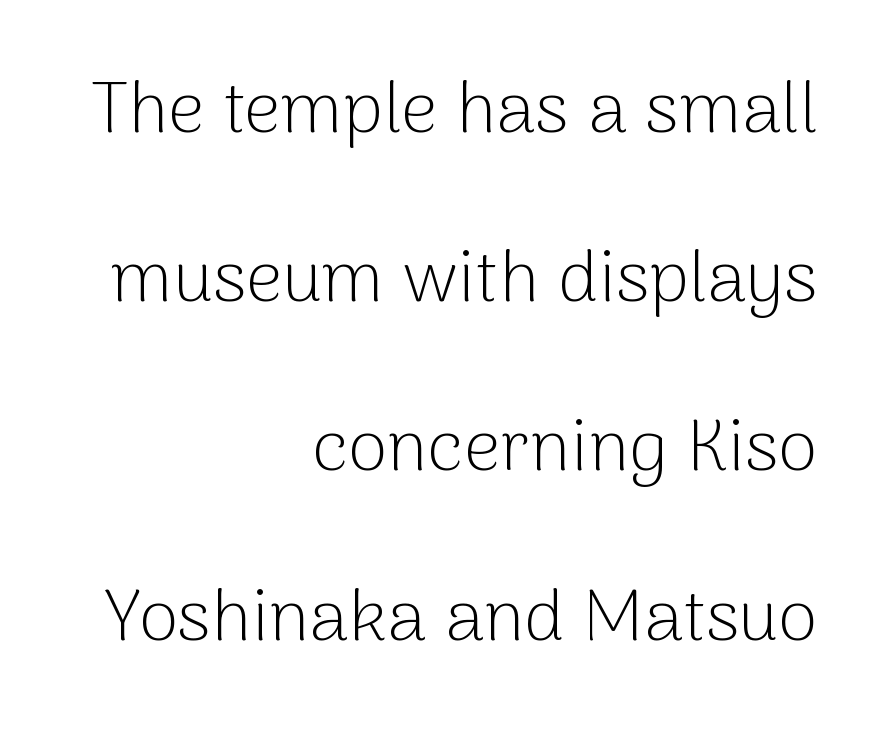
{"serif": "no", "italic": "no", "bold": "no", "weight": "light", "width": "normal", "stroke_contrast": "low", "x_height": "medium", "monospaced": "no", "underline": "no", "align": "right", "line_spacing": "loose", "line_spacing_ratio": 2.35, "letter_spacing": "normal", "letter_spacing_em": 0.0, "glyph_px": 72}
